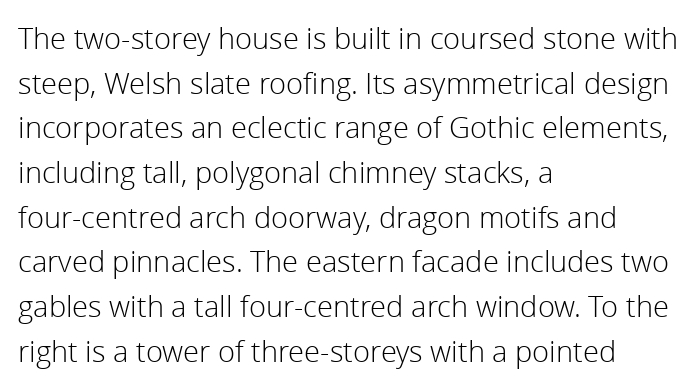
The type is set solid horizontally, with unmodified tracking. The rows are spaced the way most documents space them. Italic: no, the glyphs are upright roman. Bare-footed words on every line.
